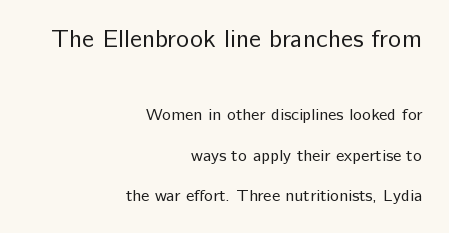
Q: Is the text bold? A: No.
Q: Is the text italic (slanted)? A: No, it is upright.
Q: Is the text underlined? A: No.
Q: How is the paragraph aligned? A: Right-aligned.
Q: Is the spacing between letters normal or unusually wide? A: Normal.
Q: Is the spacing between lines tight, normal or loose? A: Loose.
Q: Which block of text is set in a larger size, the first (top) or the second (bottom)? A: The first (top) one.
